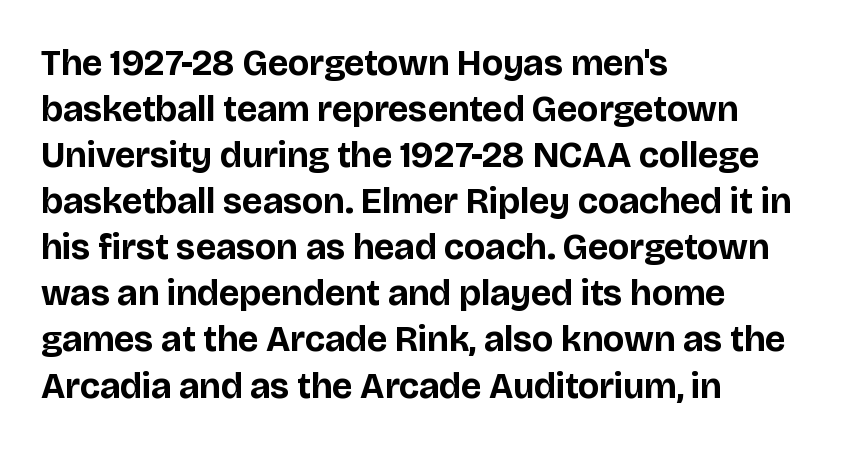
Thick stems and heavy bowls — unmistakably bold. The line-height multiplier appears to be the usual default. Nobody touched the tracking dial on this one. The letters carry no serifs — their stems end cleanly without finishing strokes. The passage is arranged the way most books set body copy — flush left. Do the characters align in a grid? No, the font is proportional.
